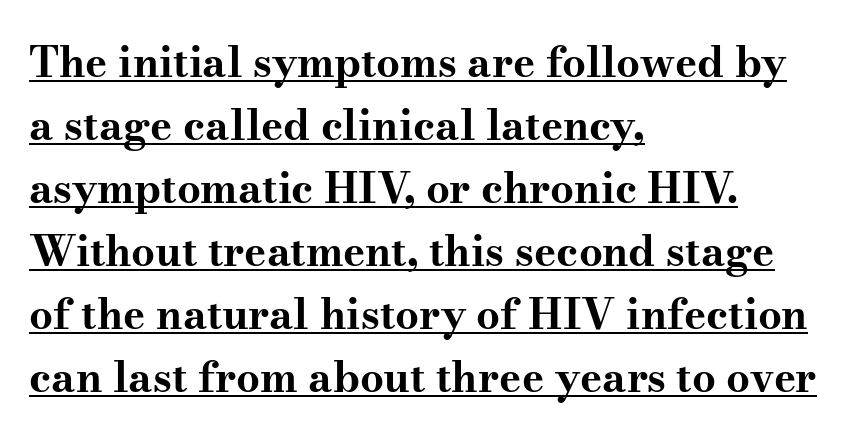
Q: Is the text bold? A: Yes.
Q: Is the text italic (slanted)? A: No, it is upright.
Q: Is the typeface a serif or a sans-serif typeface? A: Serif.
Q: Is the text underlined? A: Yes.
Q: How is the paragraph aligned? A: Left-aligned.
Q: Is the spacing between letters normal or unusually wide? A: Normal.
Q: Is the spacing between lines tight, normal or loose? A: Normal.
Q: Width (condensed, normal, or wide)? A: Wide.
Q: Stroke contrast? A: Medium.
Q: x-height? A: Small.
Q: Monospaced? A: No.
